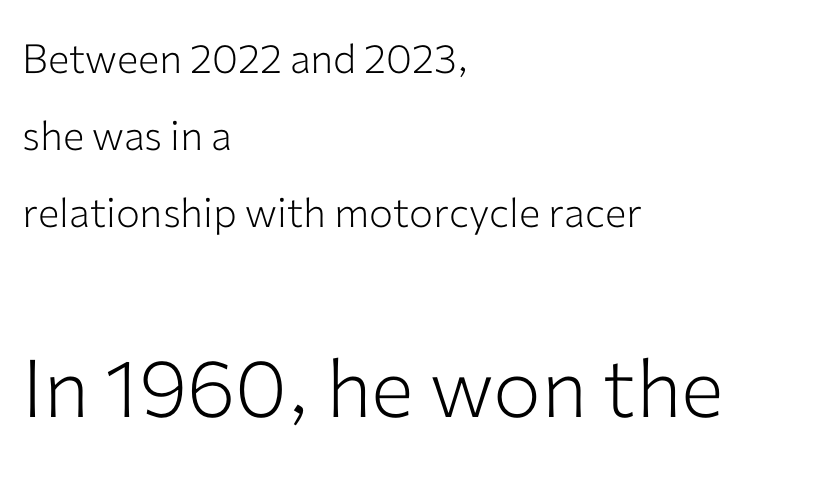
The image shows 80 px light sans-serif type, upright; set left-aligned, loose line spacing (1.92x), normal letter spacing, not underlined; the second (bottom) block is 2.0x larger; low stroke contrast and a medium x-height.
